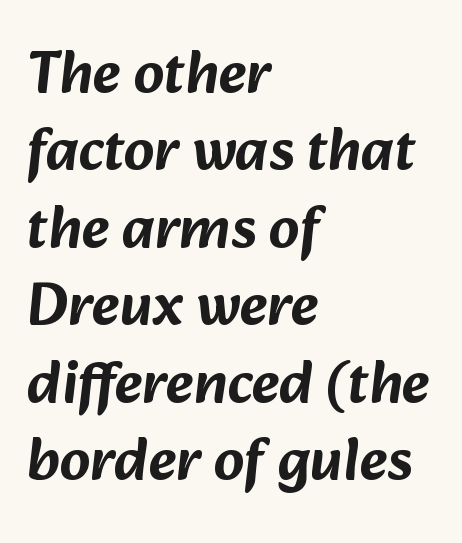
{"serif": "no", "width": "normal", "stroke_contrast": "low", "x_height": "medium", "monospaced": "no", "underline": "no", "align": "left", "line_spacing": "normal", "line_spacing_ratio": 1.29, "letter_spacing": "normal", "letter_spacing_em": 0.0, "glyph_px": 60}
